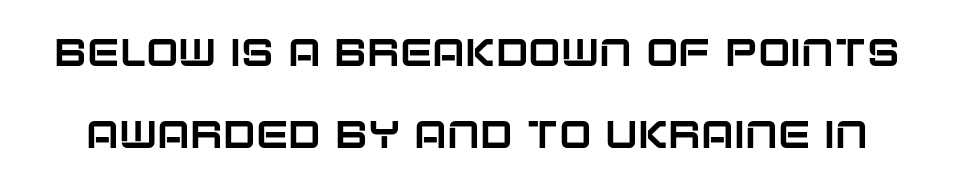
{"serif": "no", "italic": "no", "width": "normal", "stroke_contrast": "low", "x_height": "large", "monospaced": "no", "underline": "no", "line_spacing": "loose", "line_spacing_ratio": 2.09, "letter_spacing": "normal", "letter_spacing_em": 0.0, "glyph_px": 39}
